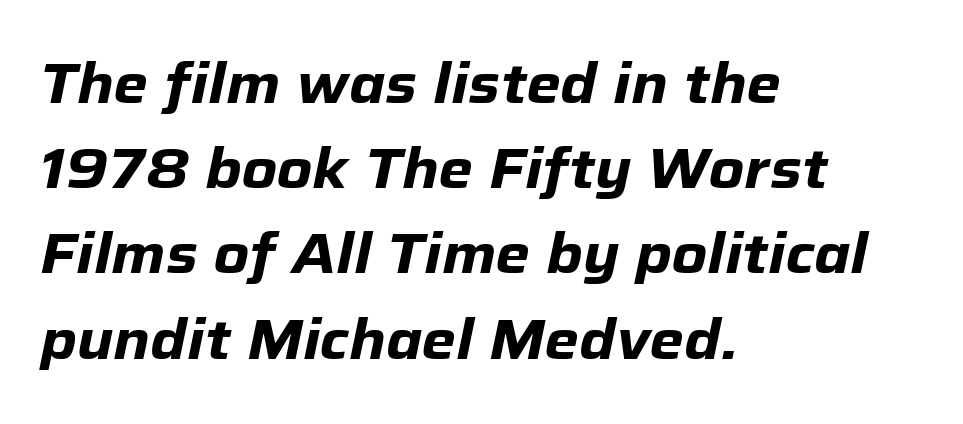
The image shows 55 px heavy type, italic (leaning right); set left-aligned, normal line spacing (1.55x), normal letter spacing, not underlined; low stroke contrast and a medium x-height.
